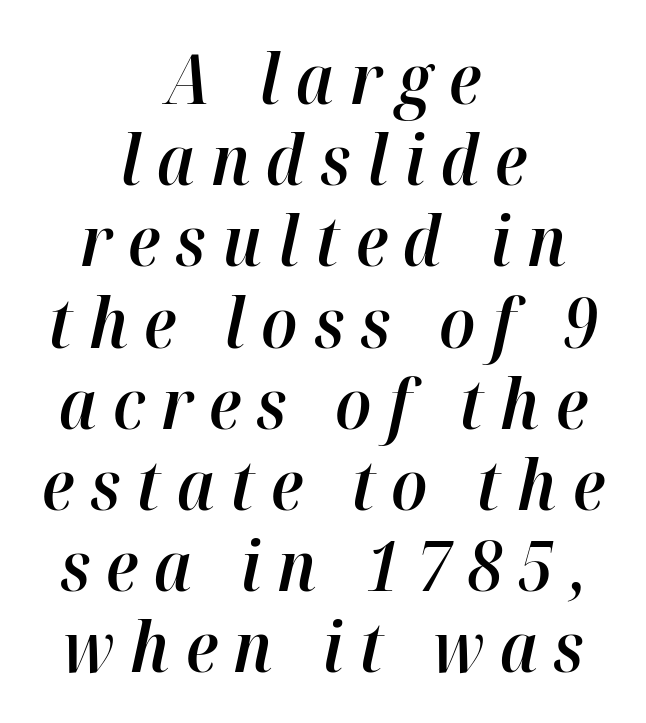
{"italic": "yes", "lean": "right", "slant_degrees": 12, "bold": "semi", "weight": "semibold", "width": "normal", "stroke_contrast": "high", "x_height": "medium", "monospaced": "no", "underline": "no", "align": "center", "line_spacing_ratio": 1.16, "letter_spacing": "wide", "letter_spacing_em": 0.23, "glyph_px": 70}
